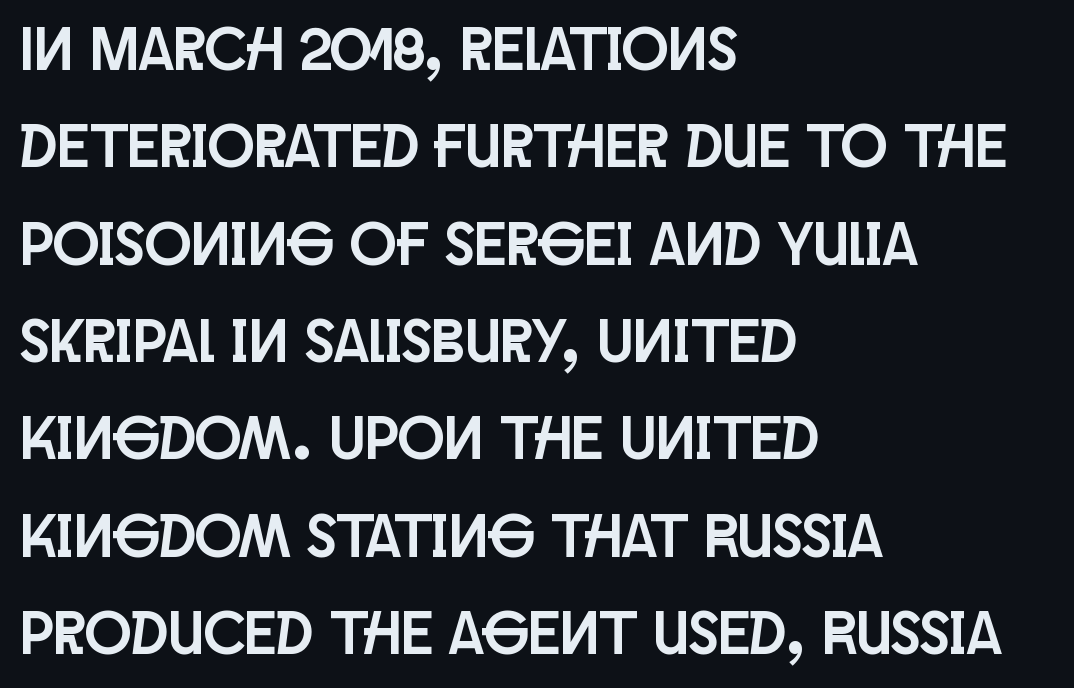
Q: Is the text italic (slanted)? A: No, it is upright.
Q: Is the typeface a serif or a sans-serif typeface? A: Sans-serif.
Q: Is the text underlined? A: No.
Q: How is the paragraph aligned? A: Left-aligned.
Q: Is the spacing between letters normal or unusually wide? A: Normal.
Q: Is the spacing between lines tight, normal or loose? A: Normal.
Q: Width (condensed, normal, or wide)? A: Condensed.
Q: Stroke contrast? A: Low.
Q: x-height? A: Large.
Q: Monospaced? A: No.
